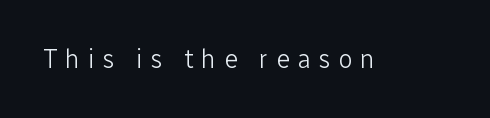
{"italic": "no", "bold": "no", "underline": "no", "letter_spacing": "wide", "letter_spacing_em": 0.29, "glyph_px": 26}
